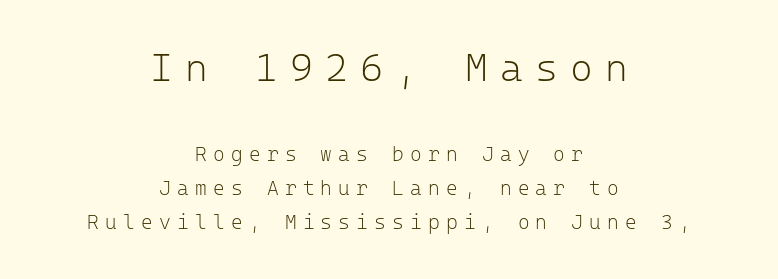
Whoever set this made the first block the dominant, larger element. Bare-footed words on every line. This rendering widens character spacing well past its baseline value. On a weight scale, this lands at 450 or below.
